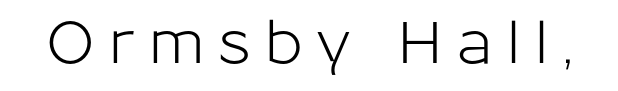
The image shows 58 px sans-serif type, upright; set unusually wide letter spacing (+0.23 em), not underlined; low stroke contrast and a medium x-height.
